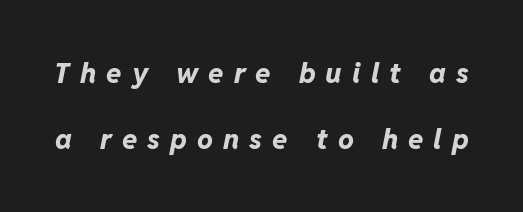
These lines stand farther apart than default settings would place them. The space directly below the letters is spotless. Note the varied advance widths — an 'i' is clearly narrower than an 'm'. Strong, thick strokes mark this as bold type.
